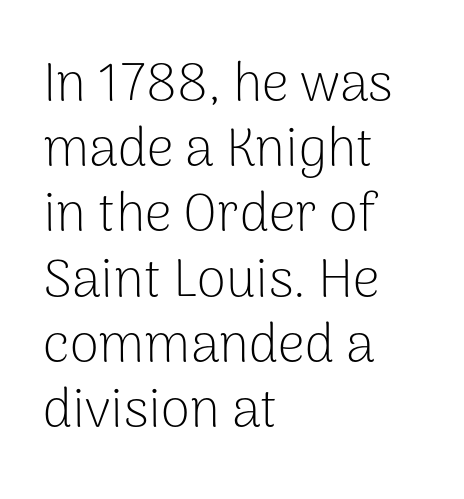
{"serif": "no", "italic": "no", "bold": "no", "weight": "light", "width": "normal", "stroke_contrast": "low", "x_height": "medium", "monospaced": "no", "underline": "no", "align": "left", "line_spacing_ratio": 1.23, "letter_spacing": "normal", "letter_spacing_em": 0.0, "glyph_px": 53}
